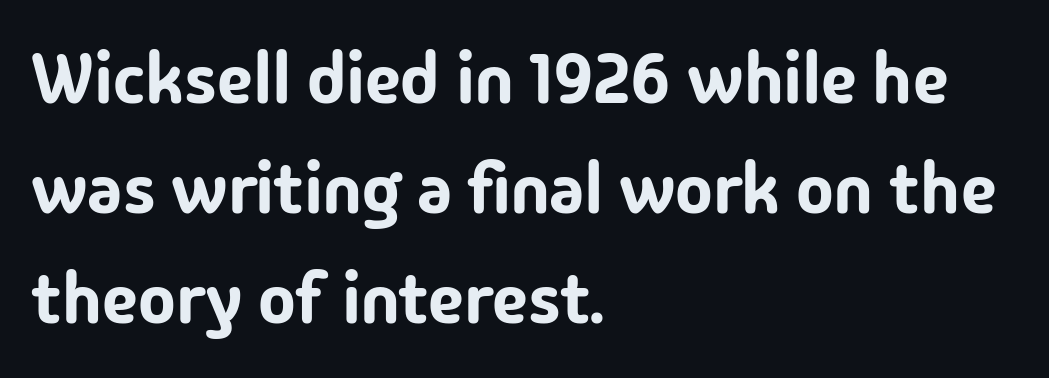
{"serif": "no", "italic": "no", "width": "normal", "stroke_contrast": "low", "x_height": "medium", "monospaced": "no", "underline": "no", "align": "left", "line_spacing": "normal", "line_spacing_ratio": 1.55, "letter_spacing": "normal", "letter_spacing_em": 0.0, "glyph_px": 71}
